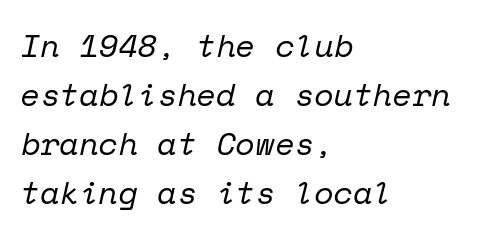
{"serif": "yes", "italic": "yes", "lean": "right", "slant_degrees": 12, "bold": "no", "weight": "regular", "width": "normal", "stroke_contrast": "low", "x_height": "medium", "monospaced": "yes", "underline": "no", "align": "left", "line_spacing": "normal", "line_spacing_ratio": 1.53, "letter_spacing": "normal", "letter_spacing_em": 0.0, "glyph_px": 32}
